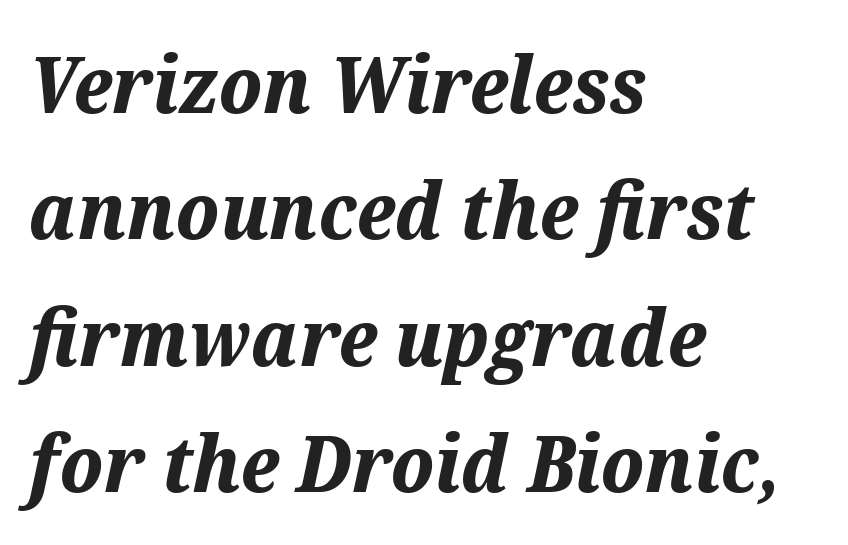
{"italic": "yes", "lean": "right", "slant_degrees": 12, "bold": "yes", "weight": "bold", "width": "normal", "stroke_contrast": "medium", "x_height": "medium", "monospaced": "no", "underline": "no", "align": "left", "line_spacing": "normal", "line_spacing_ratio": 1.6, "letter_spacing": "normal", "letter_spacing_em": 0.0, "glyph_px": 79}
